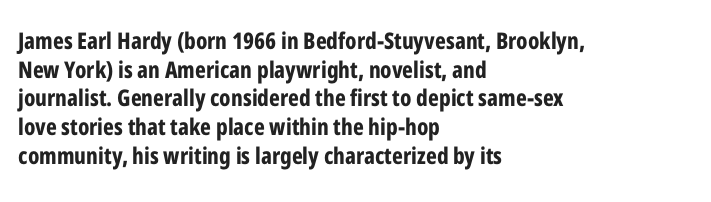
The image shows 23 px bold type, upright; set left-aligned, normal line spacing (1.25x), normal letter spacing, not underlined.
